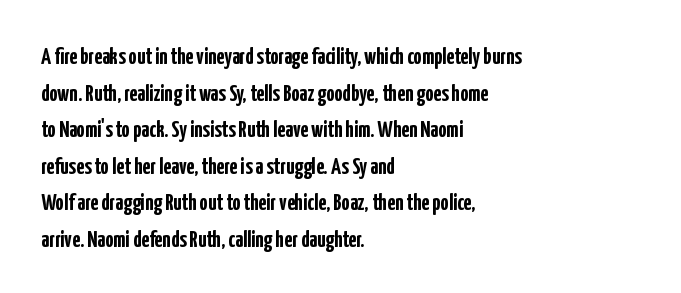
The image shows 23 px bold type, upright; set left-aligned, normal line spacing (1.59x), normal letter spacing, not underlined.
